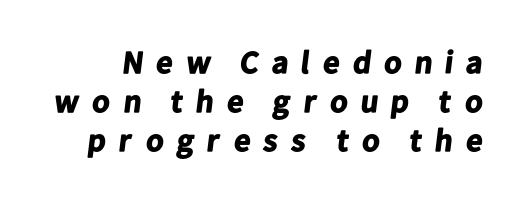
Q: Is the text bold? A: Yes.
Q: Is the typeface a serif or a sans-serif typeface? A: Sans-serif.
Q: Is the text underlined? A: No.
Q: Is the spacing between letters normal or unusually wide? A: Unusually wide.
Q: Width (condensed, normal, or wide)? A: Normal.
Q: Stroke contrast? A: Low.
Q: x-height? A: Medium.
Q: Monospaced? A: No.
